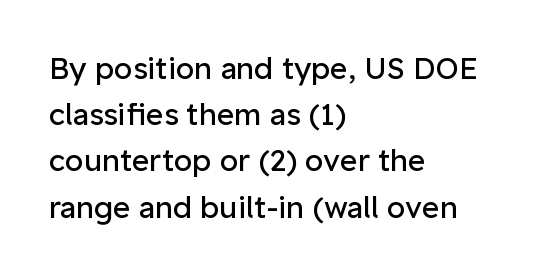
The image shows 30 px regular-weight sans-serif type, upright; set left-aligned, normal line spacing (1.54x), normal letter spacing, not underlined; low stroke contrast and a medium x-height.
